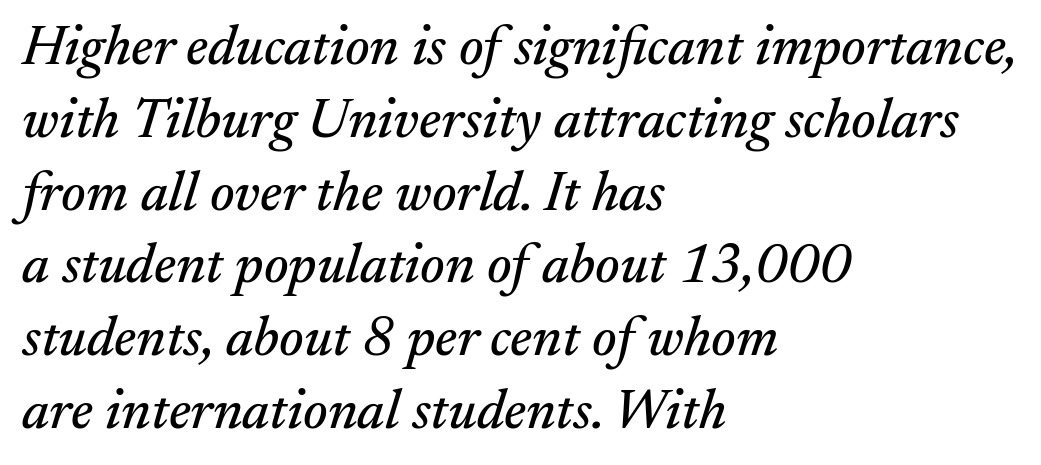
Notice how the passage keeps a crisp vertical edge on the left only. Letterform terminals end in serifs throughout the passage. Clear beneath every line of the passage. The letters advance in unequal steps, a hallmark of proportional type. What stands out about the letter spacing? Nothing — it is the standard amount. Leading: standard.
